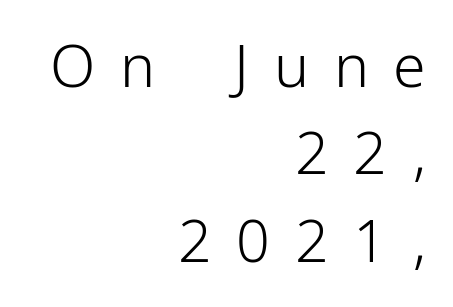
The image shows 59 px light sans-serif type, upright; set right-aligned, normal line spacing (1.48x), unusually wide letter spacing (+0.42 em), not underlined; low stroke contrast and a medium x-height.
